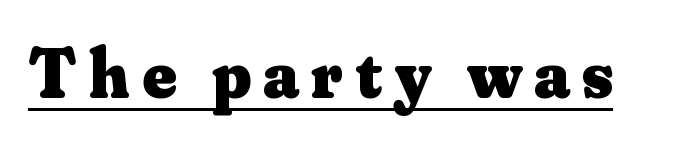
Q: Is the text bold? A: Yes.
Q: Is the text italic (slanted)? A: No, it is upright.
Q: Is the typeface a serif or a sans-serif typeface? A: Serif.
Q: Is the text underlined? A: Yes.
Q: Width (condensed, normal, or wide)? A: Normal.
Q: Stroke contrast? A: Medium.
Q: x-height? A: Small.
Q: Monospaced? A: No.
